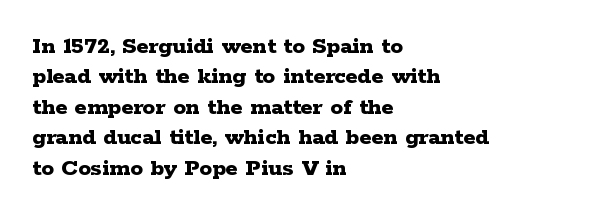
Q: Is the text bold? A: Yes.
Q: Is the text italic (slanted)? A: No, it is upright.
Q: Is the text underlined? A: No.
Q: How is the paragraph aligned? A: Left-aligned.
Q: Is the spacing between letters normal or unusually wide? A: Normal.
